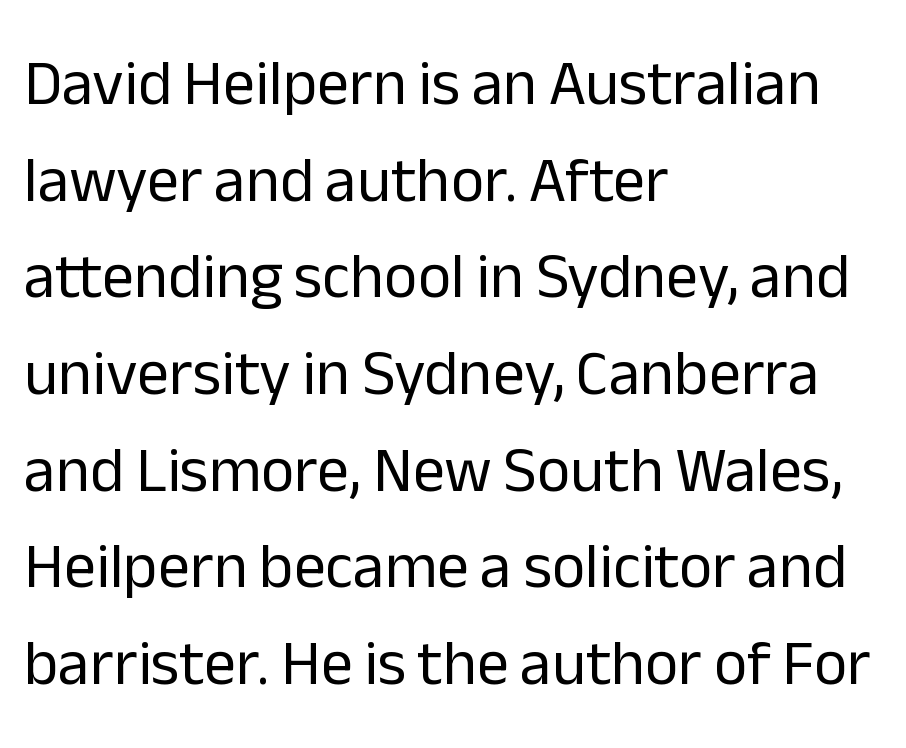
{"serif": "no", "italic": "no", "bold": "no", "weight": "regular", "width": "normal", "stroke_contrast": "low", "x_height": "medium", "monospaced": "no", "underline": "no", "align": "left", "line_spacing": "normal", "line_spacing_ratio": 1.51, "letter_spacing": "normal", "letter_spacing_em": 0.0, "glyph_px": 64}
